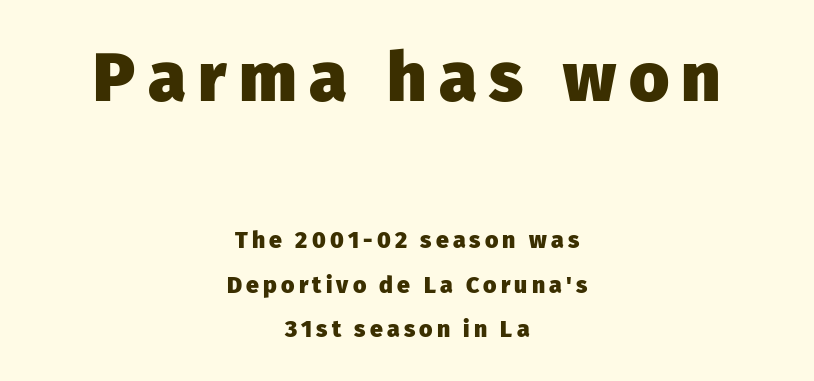
Q: Is the text bold? A: Yes.
Q: Is the text italic (slanted)? A: No, it is upright.
Q: Is the typeface a serif or a sans-serif typeface? A: Sans-serif.
Q: Is the text underlined? A: No.
Q: How is the paragraph aligned? A: Centered.
Q: Is the spacing between lines tight, normal or loose? A: Loose.
Q: Which block of text is set in a larger size, the first (top) or the second (bottom)? A: The first (top) one.
Q: Width (condensed, normal, or wide)? A: Normal.
Q: Stroke contrast? A: Low.
Q: x-height? A: Medium.
Q: Monospaced? A: No.
